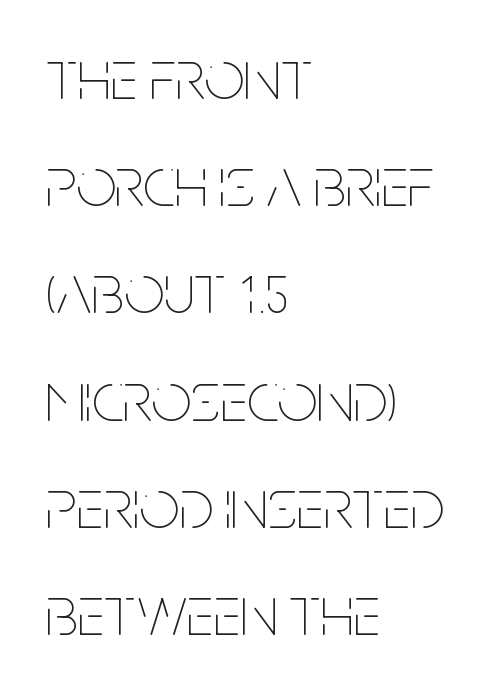
The image shows 71 px thin, condensed type, upright; set left-aligned, normal line spacing (1.51x), normal letter spacing, not underlined; low stroke contrast and a large x-height.
